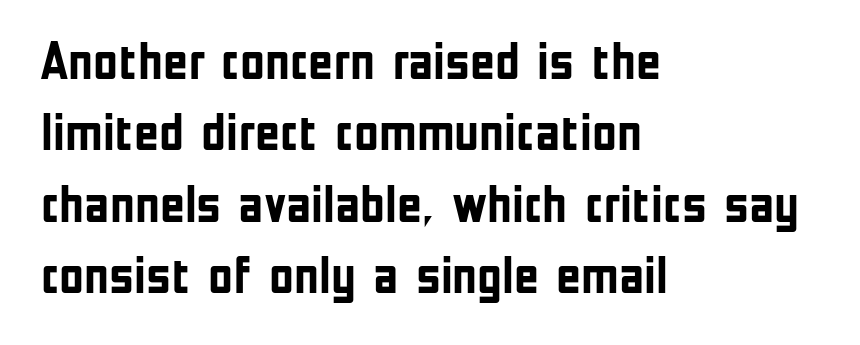
The image shows 54 px semibold, condensed sans-serif type, upright; set left-aligned, normal line spacing (1.32x), normal letter spacing, not underlined; low stroke contrast and a medium x-height.
